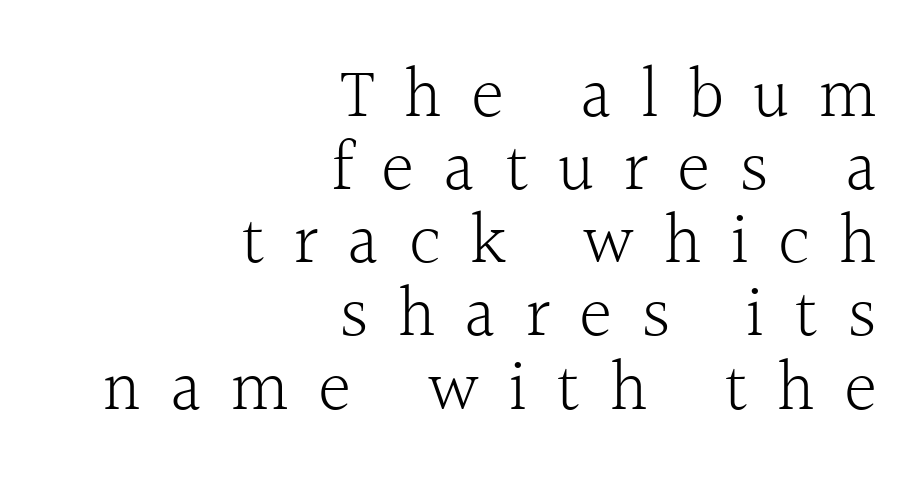
{"serif": "yes", "italic": "no", "bold": "no", "weight": "light", "width": "normal", "x_height": "medium", "monospaced": "no", "underline": "no", "align": "right", "line_spacing": "tight", "line_spacing_ratio": 1.03, "letter_spacing": "wide", "letter_spacing_em": 0.41, "glyph_px": 71}
